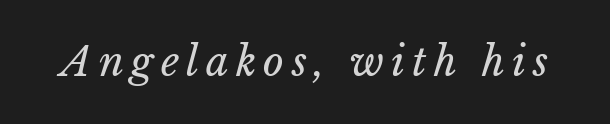
Descenders are the only things crossing below the line. Note the varied advance widths — an 'i' is clearly narrower than an 'm'. Counters stay open thanks to moderate or lighter strokes.
